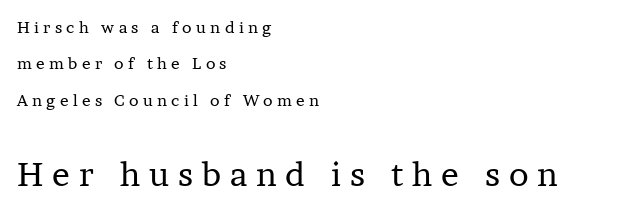
Block two is the big one; block one sits smaller above it. Unlike italic type, these characters show no tilt at all. Stems here are at most as thick as an everyday book face. Leading is clearly above the norm, producing a sparse column. Do the characters align in a grid? No, the font is proportional. You can tell from the footed stems that serif type was used.
